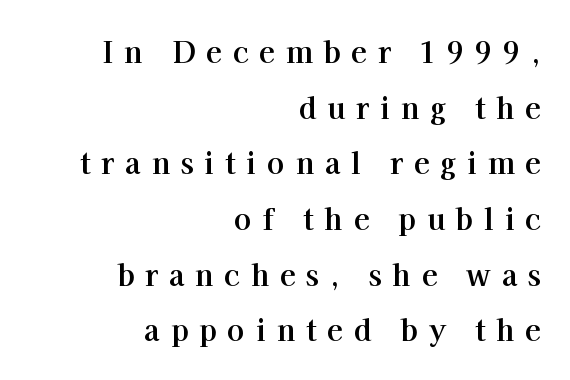
Q: Is the text bold? A: Yes.
Q: Is the text italic (slanted)? A: No, it is upright.
Q: Is the typeface a serif or a sans-serif typeface? A: Serif.
Q: Is the text underlined? A: No.
Q: How is the paragraph aligned? A: Right-aligned.
Q: Is the spacing between letters normal or unusually wide? A: Unusually wide.
Q: Is the spacing between lines tight, normal or loose? A: Loose.
Q: Width (condensed, normal, or wide)? A: Normal.
Q: Stroke contrast? A: High.
Q: x-height? A: Medium.
Q: Monospaced? A: No.
